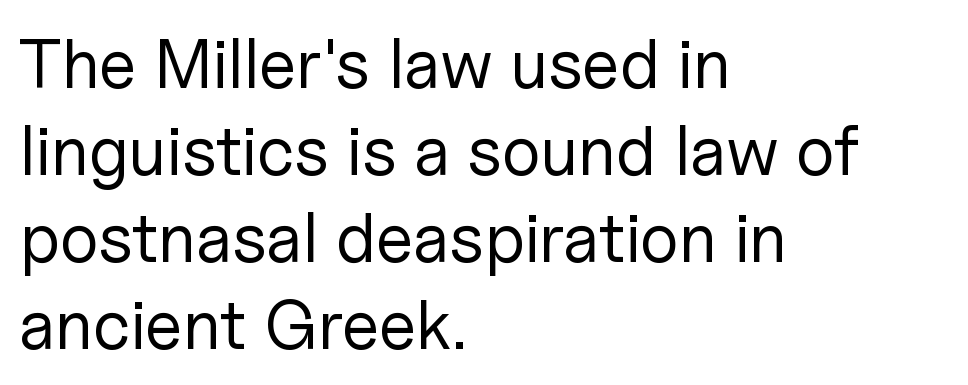
{"serif": "no", "italic": "no", "bold": "no", "weight": "regular", "width": "normal", "stroke_contrast": "low", "x_height": "medium", "monospaced": "no", "underline": "no", "align": "left", "line_spacing": "normal", "line_spacing_ratio": 1.26, "letter_spacing": "normal", "letter_spacing_em": 0.0, "glyph_px": 69}
